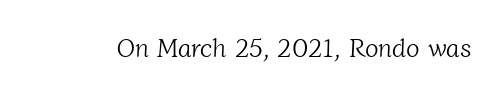
Q: Is the text bold? A: No.
Q: Is the text underlined? A: No.
Q: Is the spacing between letters normal or unusually wide? A: Normal.
